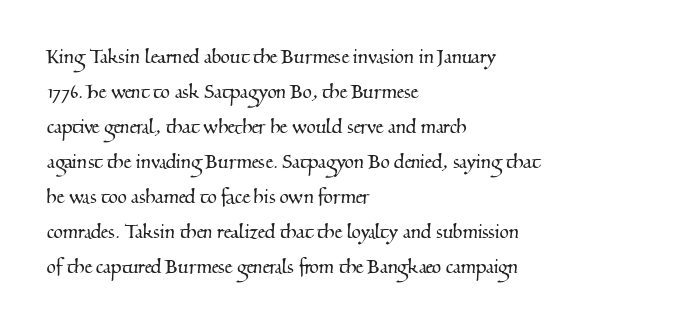
The image shows 24 px text type; set left-aligned, normal line spacing (1.46x), normal letter spacing, not underlined.
